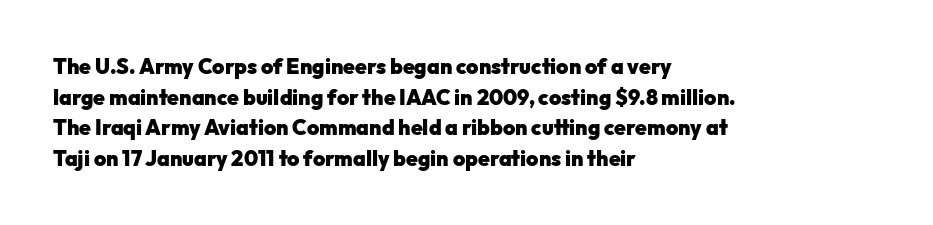
The image shows 21 px bold type, upright; set left-aligned, normal line spacing (1.46x), normal letter spacing, not underlined.
